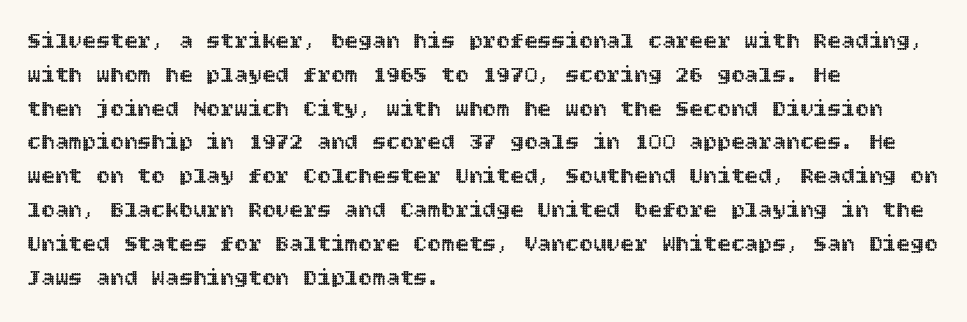
Q: Is the text italic (slanted)? A: No, it is upright.
Q: Is the text underlined? A: No.
Q: How is the paragraph aligned? A: Left-aligned.
Q: Is the spacing between letters normal or unusually wide? A: Normal.
Q: Is the spacing between lines tight, normal or loose? A: Normal.
